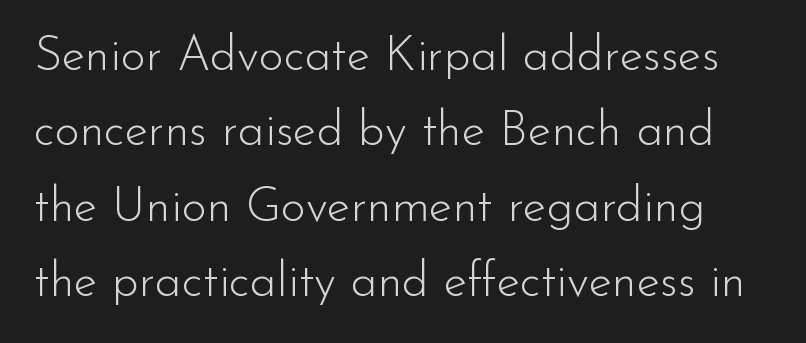
Q: Is the text bold? A: No.
Q: Is the text italic (slanted)? A: No, it is upright.
Q: Is the typeface a serif or a sans-serif typeface? A: Sans-serif.
Q: Is the text underlined? A: No.
Q: Is the spacing between letters normal or unusually wide? A: Normal.
Q: Is the spacing between lines tight, normal or loose? A: Normal.
Q: Width (condensed, normal, or wide)? A: Normal.
Q: Stroke contrast? A: Low.
Q: x-height? A: Small.
Q: Monospaced? A: No.
